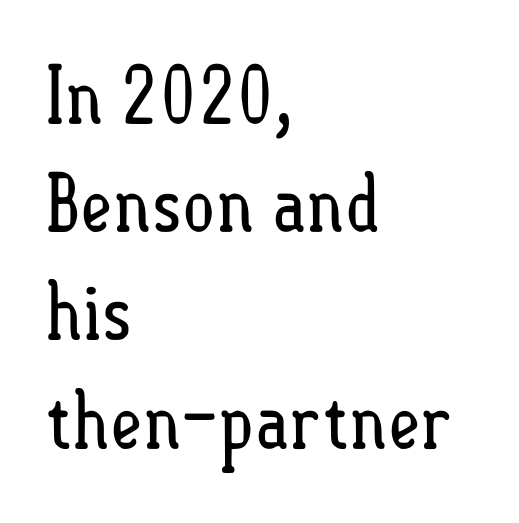
Ordinary non-slanted type is in use. This rendering features lettering with no underline. Is this a heavy cut? Hardly; it is regular or lighter. Do the characters align in a grid? No, the font is proportional. Look at the tracking — it's just the regular setting, nothing added.
